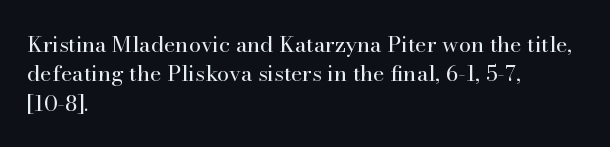
Bare-footed words on every line. Every stem runs plumb, perpendicular to the baseline. The typesetting does not lean heavy: it is not bold. Tracking value appears to be zero — textbook default spacing. The vertical gap from one line to the next is medium.
